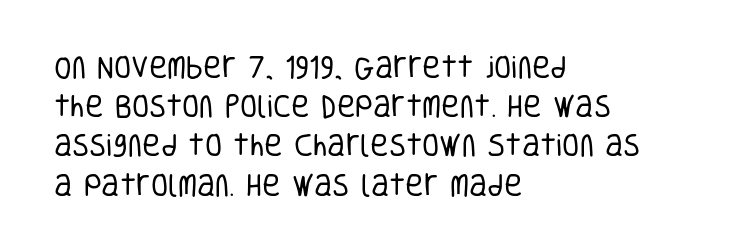
The image shows 25 px text type, upright; set left-aligned, normal line spacing (1.57x), normal letter spacing, not underlined.
